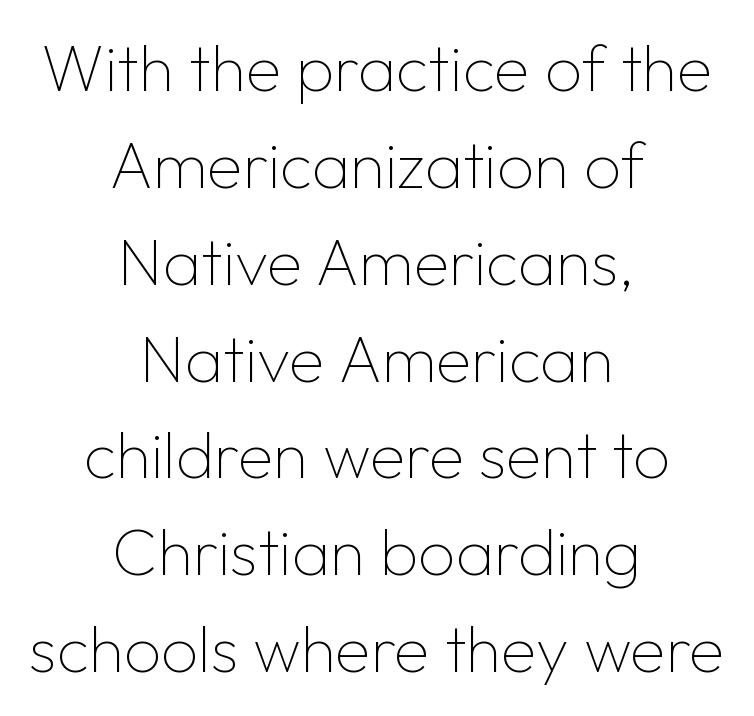
{"serif": "no", "italic": "no", "bold": "no", "weight": "thin", "width": "normal", "stroke_contrast": "low", "x_height": "medium", "monospaced": "no", "underline": "no", "align": "center", "line_spacing": "normal", "line_spacing_ratio": 1.49, "letter_spacing": "normal", "letter_spacing_em": 0.0, "glyph_px": 65}
